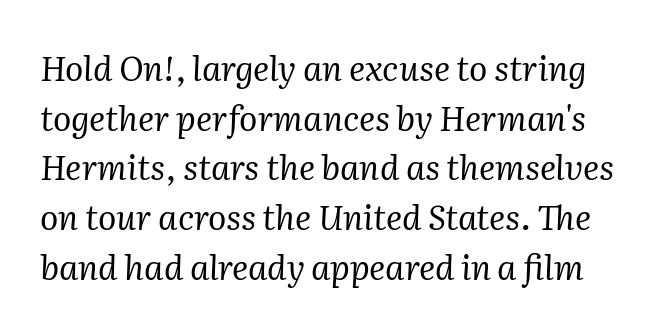
The passage shown stacks its lines at a standard gap. Short note: letters normally spaced. The rendering uses natural spacing where letterforms have individual widths. The letters look calm and open, with moderate or lighter stems.
